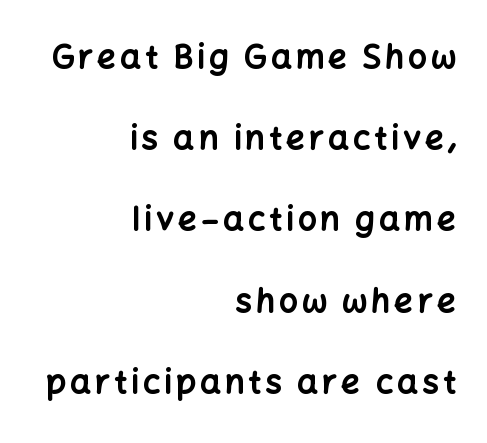
Q: Is the text bold? A: Yes.
Q: Is the text italic (slanted)? A: No, it is upright.
Q: Is the typeface a serif or a sans-serif typeface? A: Sans-serif.
Q: Is the text underlined? A: No.
Q: How is the paragraph aligned? A: Right-aligned.
Q: Is the spacing between lines tight, normal or loose? A: Loose.
Q: Width (condensed, normal, or wide)? A: Normal.
Q: Stroke contrast? A: Low.
Q: x-height? A: Medium.
Q: Monospaced? A: No.
